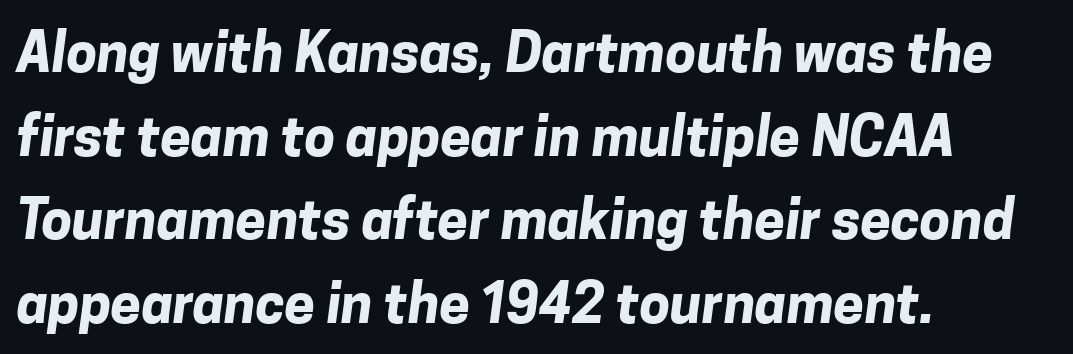
Q: Is the text bold? A: Yes.
Q: Is the typeface a serif or a sans-serif typeface? A: Sans-serif.
Q: Is the text underlined? A: No.
Q: How is the paragraph aligned? A: Left-aligned.
Q: Is the spacing between letters normal or unusually wide? A: Normal.
Q: Is the spacing between lines tight, normal or loose? A: Normal.
Q: Width (condensed, normal, or wide)? A: Normal.
Q: Stroke contrast? A: Low.
Q: x-height? A: Medium.
Q: Monospaced? A: No.
